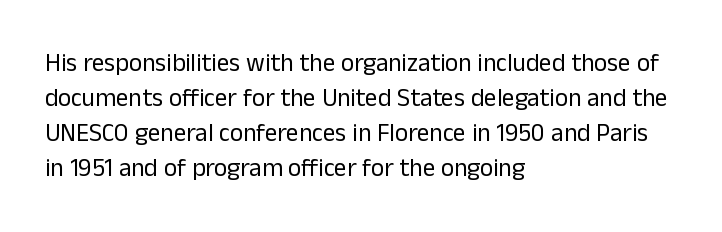
{"italic": "no", "bold": "no", "underline": "no", "align": "left", "line_spacing": "normal", "line_spacing_ratio": 1.4, "letter_spacing": "normal", "letter_spacing_em": 0.0, "glyph_px": 25}
